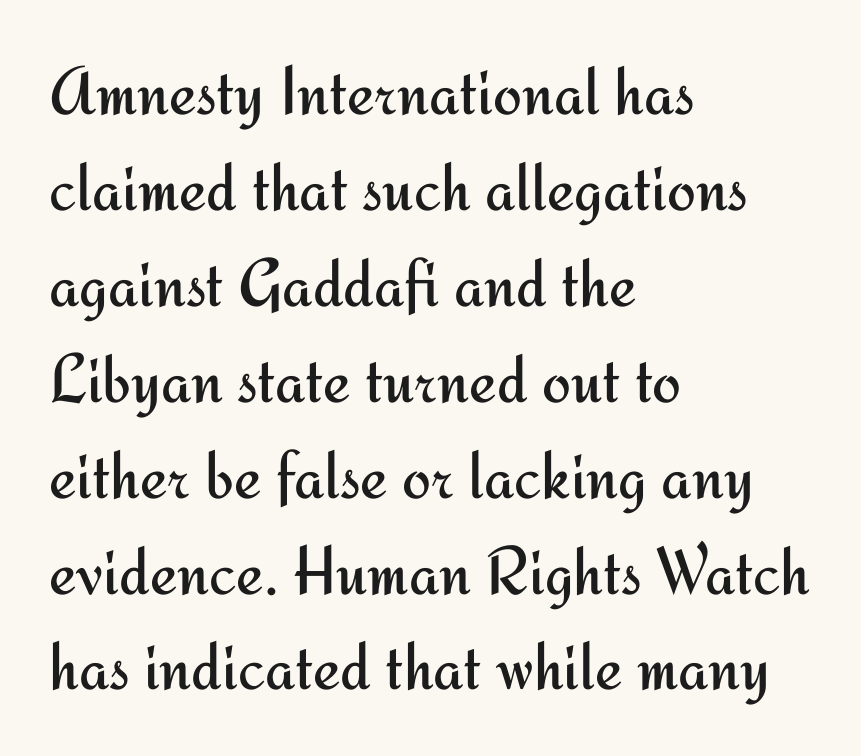
{"serif": "no", "italic": "no", "bold": "no", "weight": "regular", "width": "normal", "stroke_contrast": "medium", "x_height": "small", "monospaced": "no", "underline": "no", "align": "left", "line_spacing": "normal", "line_spacing_ratio": 1.39, "letter_spacing": "normal", "letter_spacing_em": 0.0, "glyph_px": 69}
